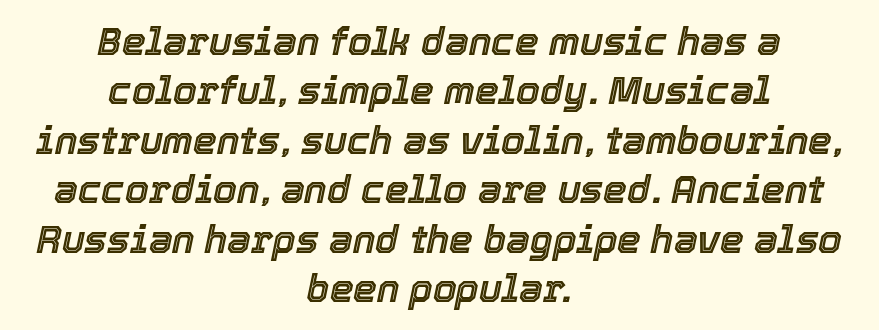
The image shows 38 px text type, italic (leaning right); set centered, normal line spacing (1.3x), normal letter spacing, not underlined; a medium x-height.
